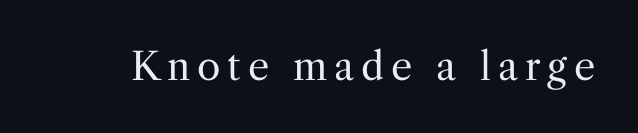
Q: Is the text bold? A: No.
Q: Is the text italic (slanted)? A: No, it is upright.
Q: Is the typeface a serif or a sans-serif typeface? A: Serif.
Q: Is the text underlined? A: No.
Q: Width (condensed, normal, or wide)? A: Normal.
Q: Stroke contrast? A: Medium.
Q: x-height? A: Medium.
Q: Monospaced? A: No.
